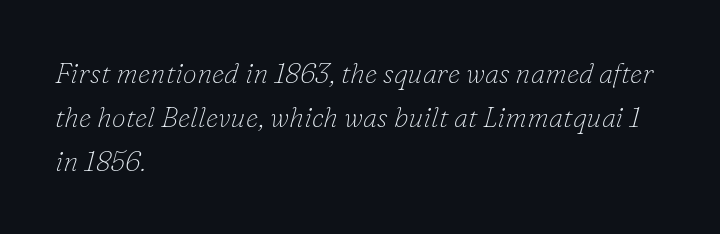
The image shows 28 px thin serif type, italic (leaning right); set left-aligned, normal line spacing (1.57x), normal letter spacing, not underlined; low stroke contrast and a small x-height.
